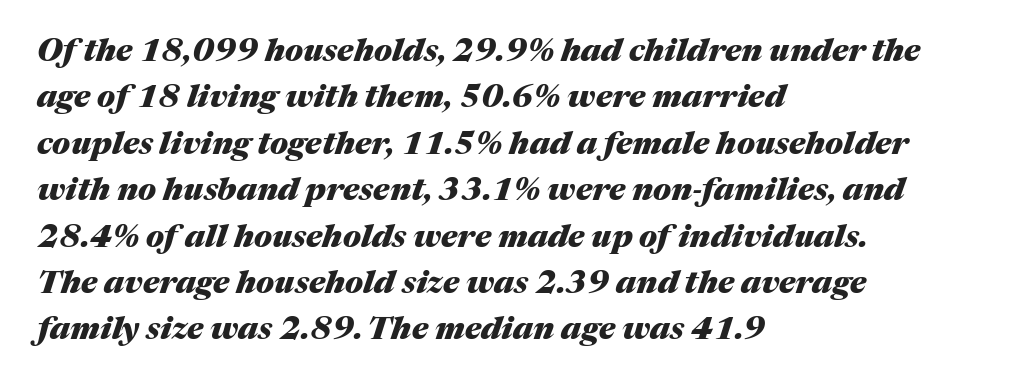
Q: Is the text bold? A: Yes.
Q: Is the text italic (slanted)? A: Yes, it leans right by about 17 degrees.
Q: Is the text underlined? A: No.
Q: How is the paragraph aligned? A: Left-aligned.
Q: Is the spacing between letters normal or unusually wide? A: Normal.
Q: Is the spacing between lines tight, normal or loose? A: Normal.
Q: Width (condensed, normal, or wide)? A: Normal.
Q: Stroke contrast? A: Medium.
Q: x-height? A: Medium.
Q: Monospaced? A: No.
